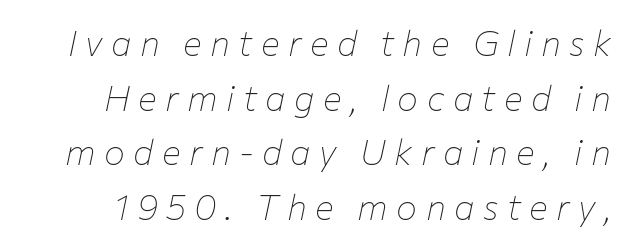
Q: Is the text bold? A: No.
Q: Is the text italic (slanted)? A: Yes, it leans right by about 12 degrees.
Q: Is the text underlined? A: No.
Q: Is the spacing between letters normal or unusually wide? A: Unusually wide.
Q: Is the spacing between lines tight, normal or loose? A: Normal.
Q: Width (condensed, normal, or wide)? A: Normal.
Q: Stroke contrast? A: Low.
Q: x-height? A: Medium.
Q: Monospaced? A: No.
